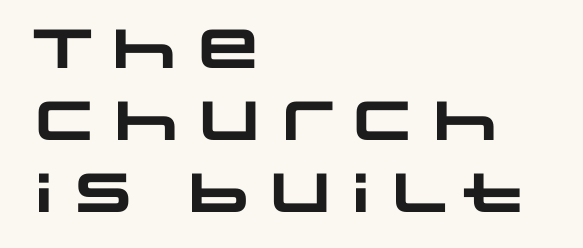
Q: Is the text bold? A: Yes.
Q: Is the typeface a serif or a sans-serif typeface? A: Sans-serif.
Q: Is the text underlined? A: No.
Q: How is the paragraph aligned? A: Left-aligned.
Q: Is the spacing between letters normal or unusually wide? A: Normal.
Q: Is the spacing between lines tight, normal or loose? A: Normal.
Q: Width (condensed, normal, or wide)? A: Wide.
Q: Stroke contrast? A: Low.
Q: x-height? A: Large.
Q: Monospaced? A: No.
